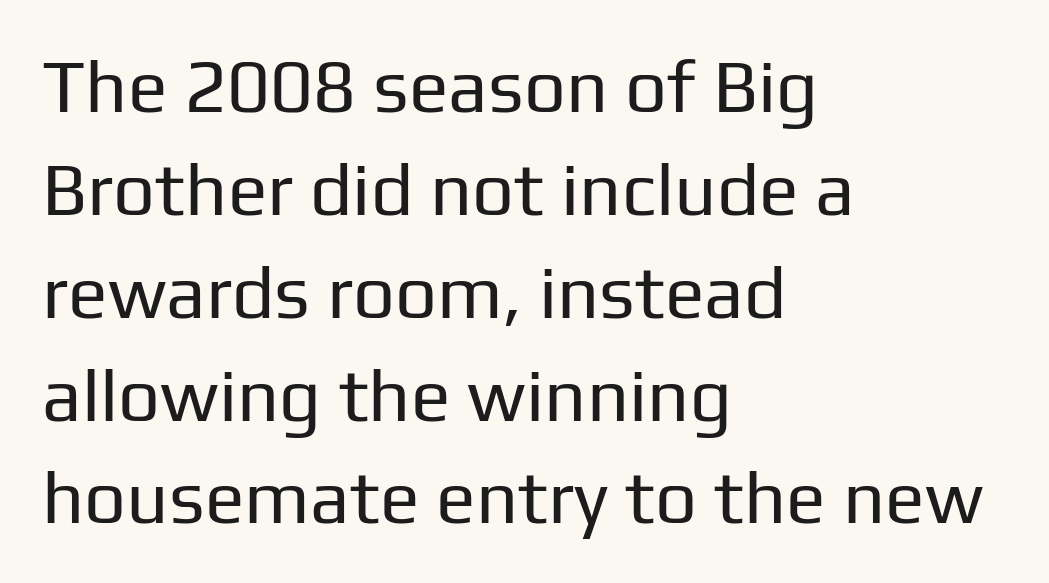
{"serif": "no", "italic": "no", "bold": "no", "weight": "regular", "width": "normal", "stroke_contrast": "low", "x_height": "medium", "monospaced": "no", "underline": "no", "align": "left", "line_spacing": "normal", "line_spacing_ratio": 1.39, "letter_spacing": "normal", "letter_spacing_em": 0.0, "glyph_px": 74}
